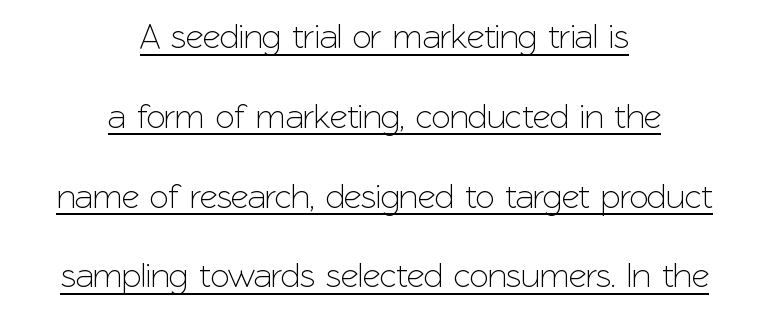
Line spacing here is loose. Somebody hit Ctrl+U on this one — the words are underlined. Check where the strokes stop: nothing finishes them off — pure sans. Observe the ordinary spacing: letters are neighbours, not strangers. The rendering uses natural spacing where letterforms have individual widths. Does the copy run flush right? No — it is centered line by line.
